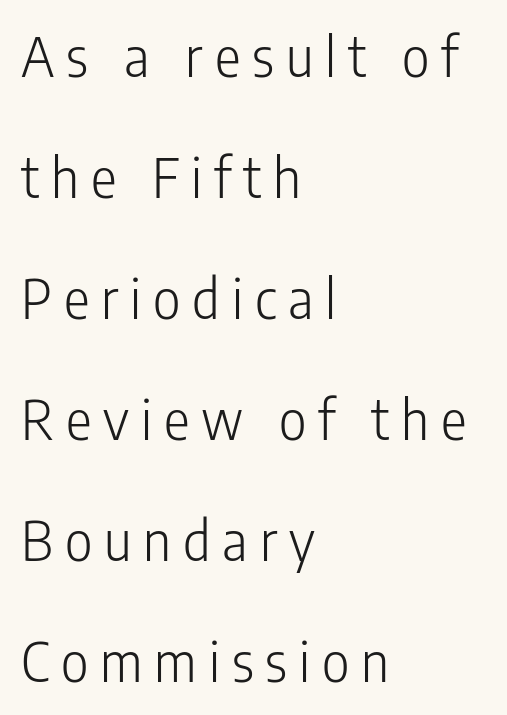
The image shows 54 px light, condensed sans-serif type, upright; set left-aligned, loose line spacing (2.24x), unusually wide letter spacing (+0.22 em), not underlined; low stroke contrast and a medium x-height.
